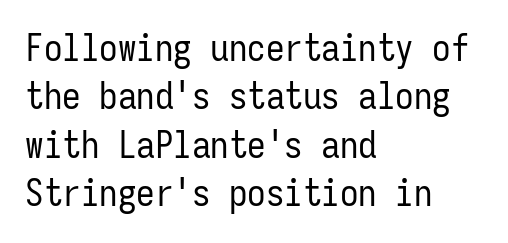
Q: Is the text bold? A: No.
Q: Is the text italic (slanted)? A: No, it is upright.
Q: Is the typeface a serif or a sans-serif typeface? A: Sans-serif.
Q: Is the text underlined? A: No.
Q: How is the paragraph aligned? A: Left-aligned.
Q: Is the spacing between letters normal or unusually wide? A: Normal.
Q: Is the spacing between lines tight, normal or loose? A: Normal.
Q: Width (condensed, normal, or wide)? A: Condensed.
Q: Stroke contrast? A: Low.
Q: x-height? A: Medium.
Q: Monospaced? A: Yes.
